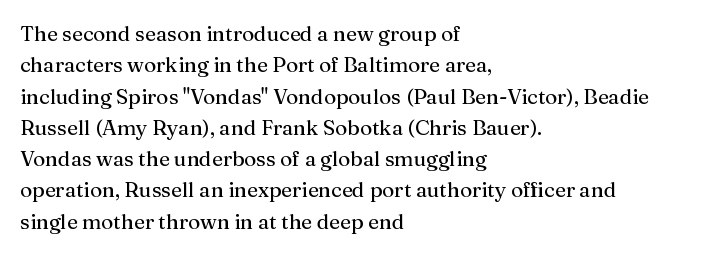
{"italic": "no", "bold": "no", "underline": "no", "align": "left", "line_spacing": "normal", "line_spacing_ratio": 1.49, "letter_spacing": "normal", "letter_spacing_em": 0.0, "glyph_px": 21}
